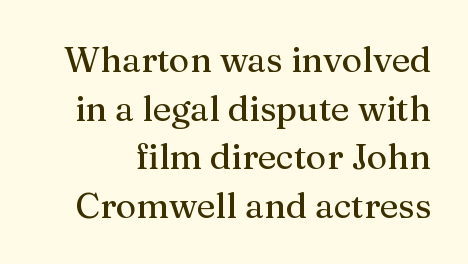
{"serif": "yes", "italic": "no", "width": "normal", "stroke_contrast": "medium", "x_height": "medium", "monospaced": "no", "underline": "no", "line_spacing": "normal", "line_spacing_ratio": 1.39, "letter_spacing": "normal", "letter_spacing_em": 0.0, "glyph_px": 35}
